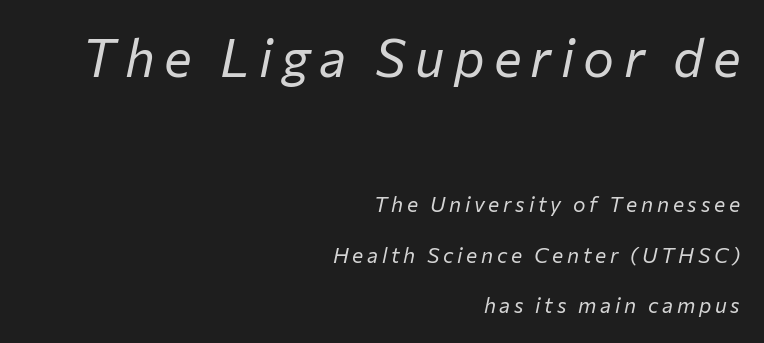
The lines are quadded right. This layout puts the oversized block above and the modest block below. This sample uses an oblique cut, with every glyph tilted off the vertical. No chunkiness to these letters — they're not bold.
